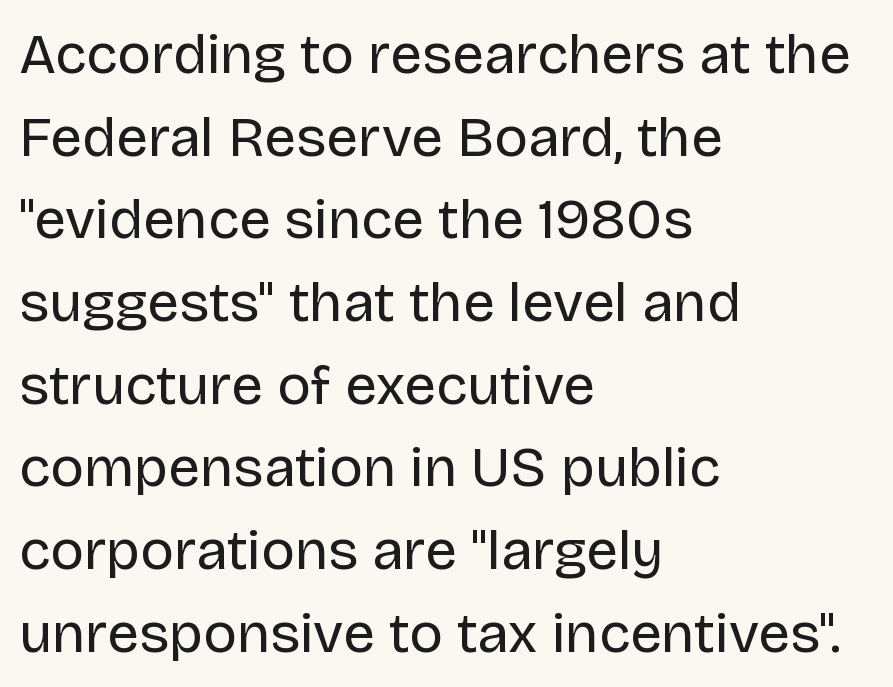
The rendering uses natural spacing where letterforms have individual widths. If you measured baseline to baseline, you'd find a middling distance. These lines are composed in type without serifs. The letters look calm and open, with moderate or lighter stems. Italic: no, the glyphs are upright roman. Visually the block forms a straight wall on the left and a jagged coastline on the right.
